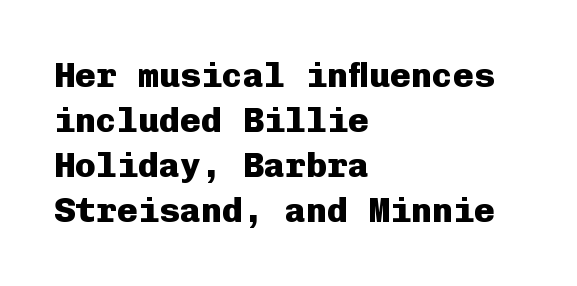
Q: Is the text bold? A: Yes.
Q: Is the text italic (slanted)? A: No, it is upright.
Q: Is the typeface a serif or a sans-serif typeface? A: Sans-serif.
Q: Is the text underlined? A: No.
Q: How is the paragraph aligned? A: Left-aligned.
Q: Is the spacing between letters normal or unusually wide? A: Normal.
Q: Is the spacing between lines tight, normal or loose? A: Normal.
Q: Width (condensed, normal, or wide)? A: Normal.
Q: Stroke contrast? A: Low.
Q: x-height? A: Medium.
Q: Monospaced? A: Yes.
